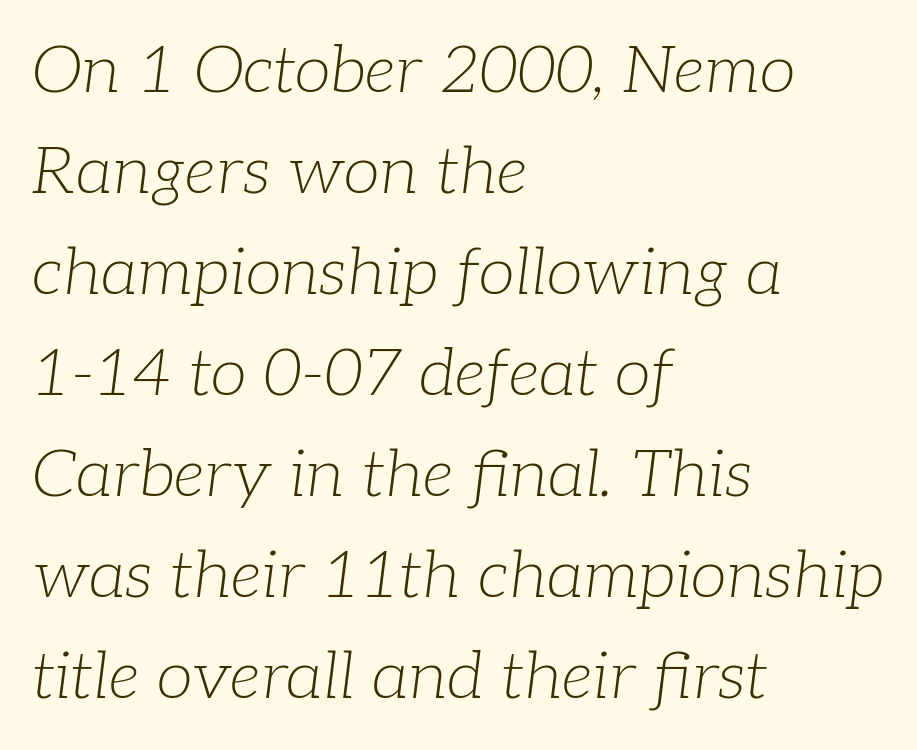
Has an underline been added? It has not. Tracking value appears to be zero — textbook default spacing. Summary of vertical rhythm: regular, with standard interline spacing. Layout note: lines flush left. The text was rendered using a seriffed face with decorative stroke endings. Proportional: the letters do not fall into vertical columns.
